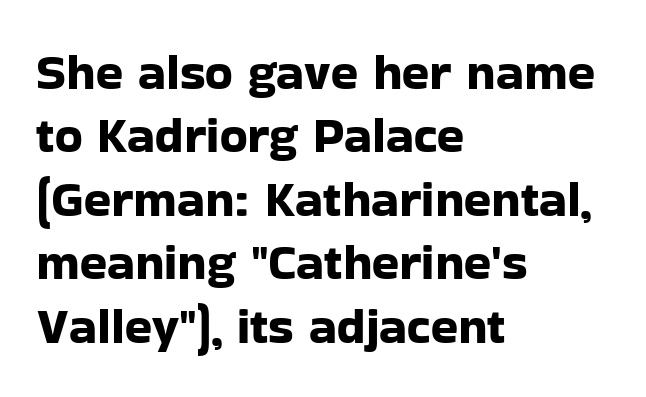
You can tell from the bare stems that sans-serif type was used. Tracking value appears to be zero — textbook default spacing. Think of a printed novel: that variable character pitch is what you see here. Just letters on the line, the space beneath them empty.
